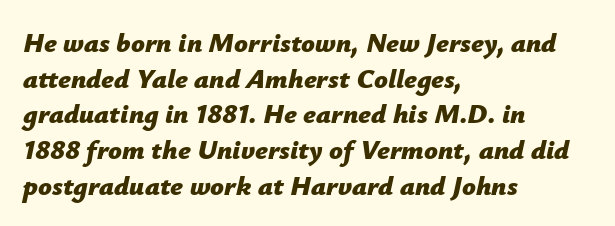
The image shows 27 px bold type, italic (leaning right); set left-aligned, normal line spacing (1.32x), normal letter spacing, not underlined.
